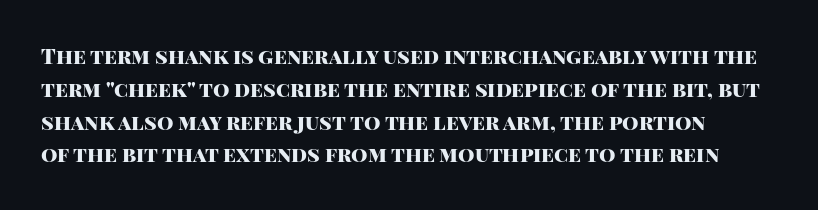
The area under the type is left untouched. This is the regular roman posture of the typeface. Each new line begins a customary step beneath the previous one. The letters are bold, with thick, heavy strokes. The horizontal fit of the characters is conventional and even.
